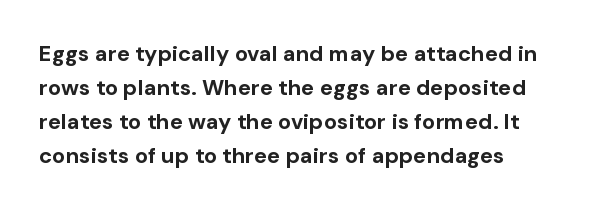
The image shows 22 px bold type, upright; set normal line spacing (1.54x), normal letter spacing, not underlined.
